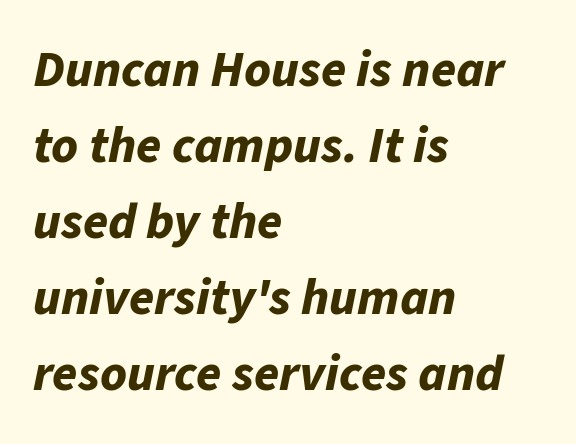
The image shows 51 px bold type, italic (leaning right); set left-aligned, normal line spacing (1.49x), normal letter spacing, not underlined; low stroke contrast and a medium x-height.
